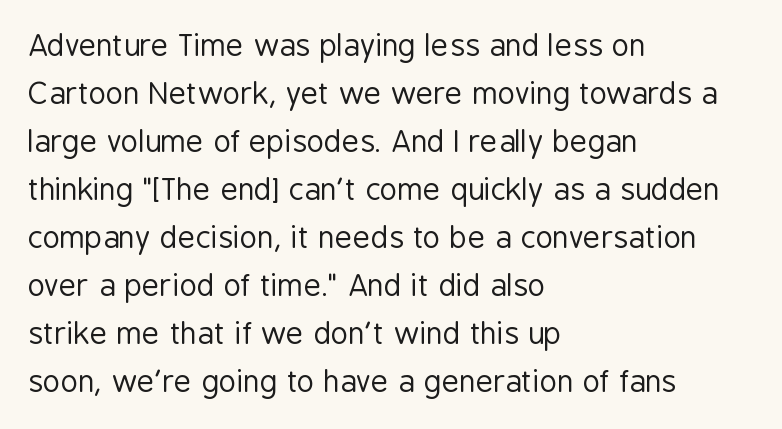
{"serif": "no", "italic": "no", "bold": "no", "weight": "regular", "width": "condensed", "stroke_contrast": "low", "x_height": "medium", "monospaced": "no", "underline": "no", "align": "left", "line_spacing": "normal", "line_spacing_ratio": 1.6, "letter_spacing": "normal", "letter_spacing_em": 0.0, "glyph_px": 30}
